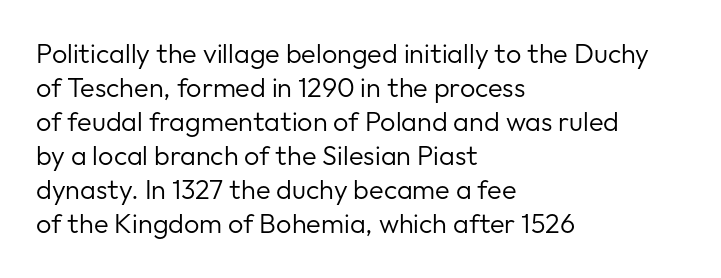
{"italic": "no", "bold": "no", "underline": "no", "align": "left", "line_spacing": "normal", "line_spacing_ratio": 1.26, "letter_spacing": "normal", "letter_spacing_em": 0.0, "glyph_px": 27}
